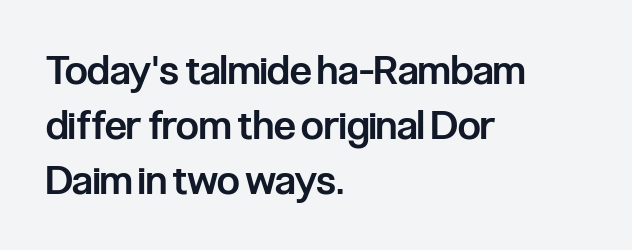
Q: Is the text bold? A: Semi-bold.
Q: Is the text italic (slanted)? A: No, it is upright.
Q: Is the typeface a serif or a sans-serif typeface? A: Sans-serif.
Q: Is the text underlined? A: No.
Q: How is the paragraph aligned? A: Left-aligned.
Q: Is the spacing between letters normal or unusually wide? A: Normal.
Q: Is the spacing between lines tight, normal or loose? A: Normal.
Q: Width (condensed, normal, or wide)? A: Condensed.
Q: Stroke contrast? A: Low.
Q: x-height? A: Medium.
Q: Monospaced? A: No.
